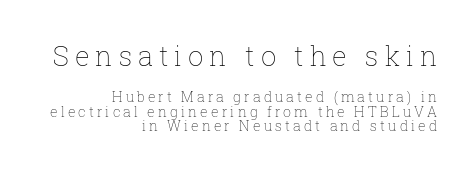
Q: Is the text bold? A: No.
Q: Is the text italic (slanted)? A: No, it is upright.
Q: Is the text underlined? A: No.
Q: How is the paragraph aligned? A: Right-aligned.
Q: Is the spacing between letters normal or unusually wide? A: Unusually wide.
Q: Is the spacing between lines tight, normal or loose? A: Tight.
Q: Which block of text is set in a larger size, the first (top) or the second (bottom)? A: The first (top) one.
